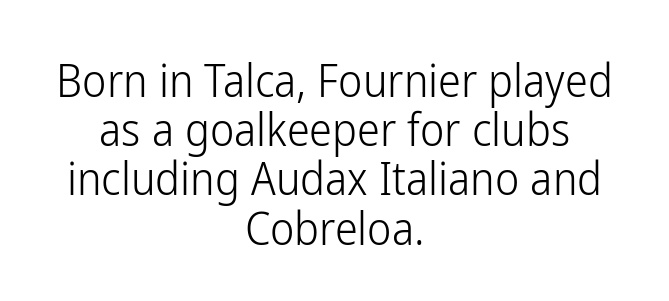
The image shows 46 px light, condensed sans-serif type, upright; set centered, tight line spacing (1.07x), normal letter spacing, not underlined; low stroke contrast and a medium x-height.
